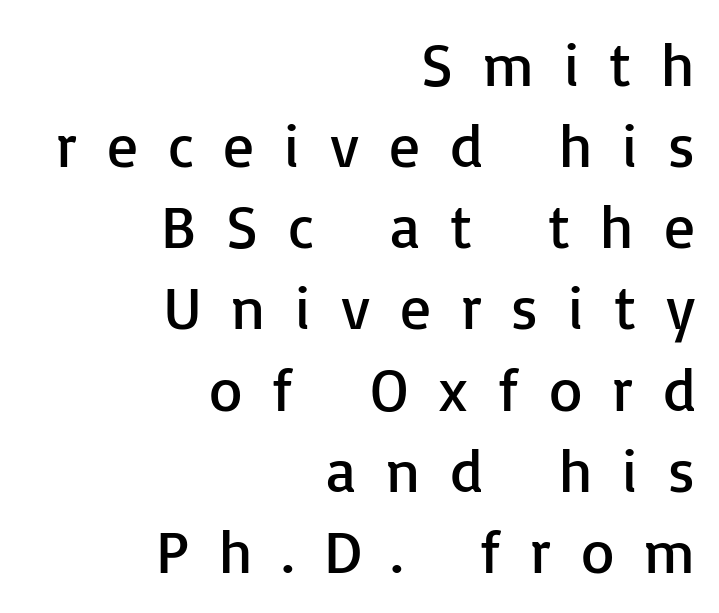
Think of a printed novel: that variable character pitch is what you see here. Nope, not italic — everything's standing straight. The typeface chosen for these lines omits serifs. The font sits on the lighter half of the weight spectrum, regular included.
